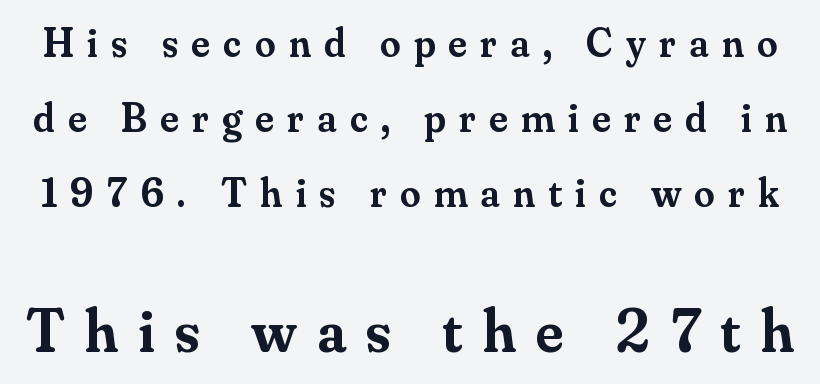
{"serif": "yes", "italic": "no", "bold": "semi", "weight": "semibold", "width": "normal", "stroke_contrast": "medium", "x_height": "small", "monospaced": "no", "underline": "no", "line_spacing_ratio": 1.83, "letter_spacing": "wide", "letter_spacing_em": 0.33, "larger_block": "second", "size_ratio": 1.51, "glyph_px": 62}
